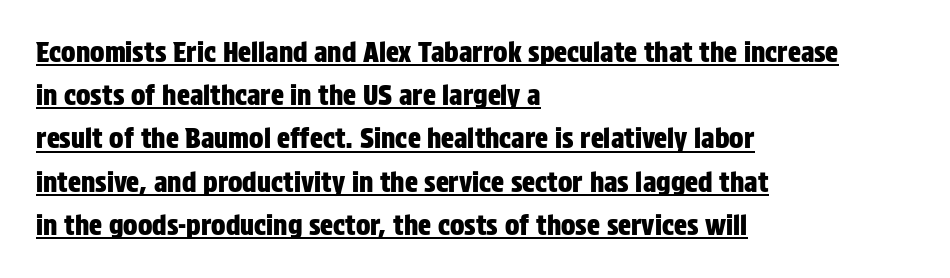
{"italic": "no", "underline": "yes", "align": "left", "line_spacing": "normal", "line_spacing_ratio": 1.6, "letter_spacing": "normal", "letter_spacing_em": 0.0, "glyph_px": 27}
